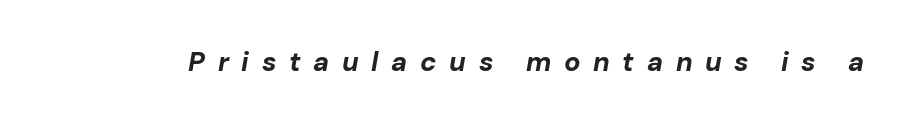
Short note: letters widely spaced. The letters are bold, with thick, heavy strokes. The gap between lines stays unmarked. Style check: oblique.
